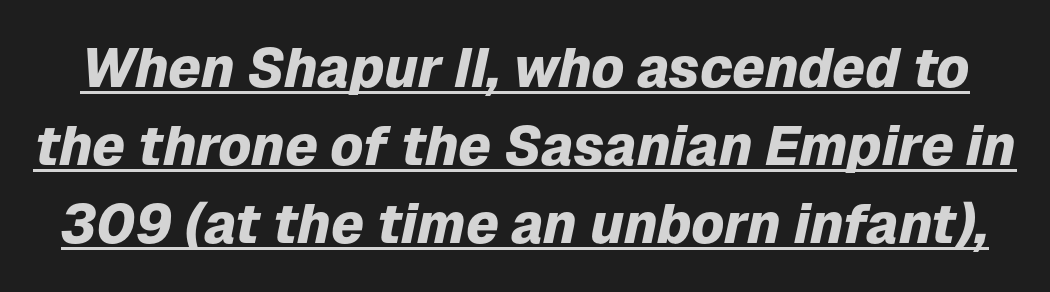
The image shows 55 px heavy type, italic (leaning right); set normal line spacing (1.42x), normal letter spacing, underlined; low stroke contrast and a medium x-height.
